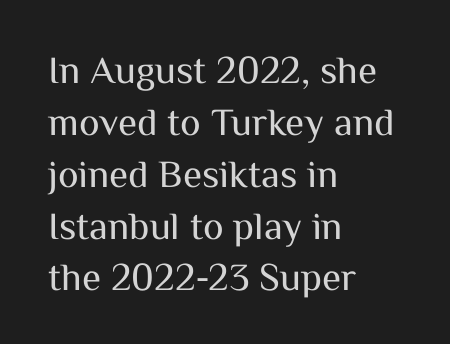
{"serif": "no", "italic": "no", "bold": "no", "weight": "regular", "width": "normal", "stroke_contrast": "medium", "x_height": "medium", "monospaced": "no", "underline": "no", "align": "left", "line_spacing": "normal", "line_spacing_ratio": 1.33, "letter_spacing": "normal", "letter_spacing_em": 0.0, "glyph_px": 39}
